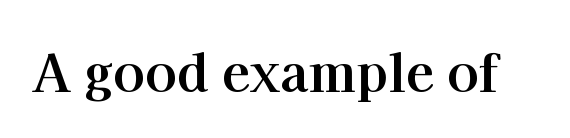
Q: Is the text bold? A: Yes.
Q: Is the text italic (slanted)? A: No, it is upright.
Q: Is the typeface a serif or a sans-serif typeface? A: Serif.
Q: Is the text underlined? A: No.
Q: Is the spacing between letters normal or unusually wide? A: Normal.
Q: Width (condensed, normal, or wide)? A: Normal.
Q: Stroke contrast? A: High.
Q: x-height? A: Medium.
Q: Monospaced? A: No.
